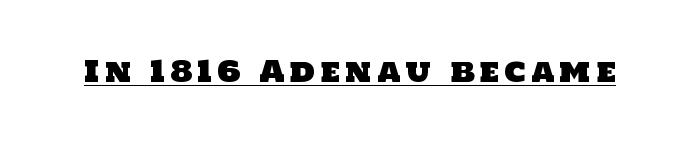
The image shows 29 px sans-serif type; set underlined; low stroke contrast and a large x-height.
